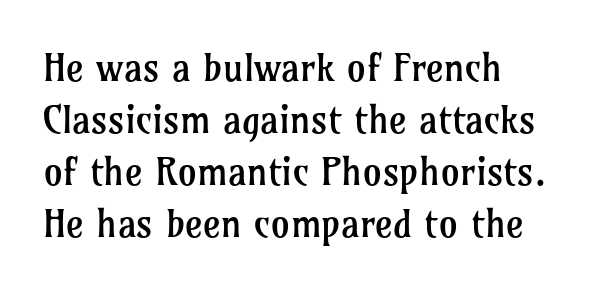
The image shows 38 px regular-weight serif type, upright; set left-aligned, normal line spacing (1.37x), normal letter spacing, not underlined; low stroke contrast and a medium x-height.
